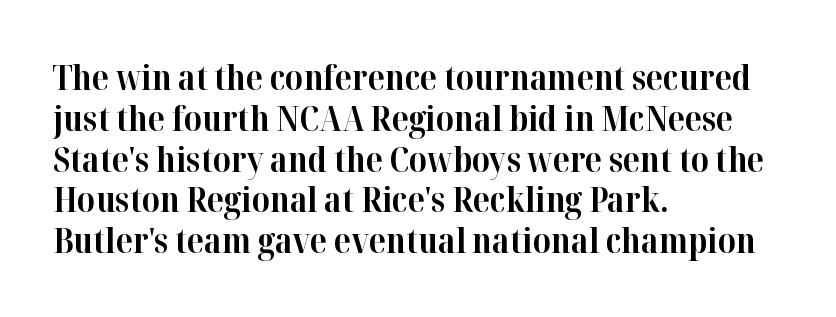
Q: Is the text bold? A: Yes.
Q: Is the text italic (slanted)? A: No, it is upright.
Q: Is the typeface a serif or a sans-serif typeface? A: Serif.
Q: Is the text underlined? A: No.
Q: How is the paragraph aligned? A: Left-aligned.
Q: Is the spacing between letters normal or unusually wide? A: Normal.
Q: Width (condensed, normal, or wide)? A: Normal.
Q: Stroke contrast? A: High.
Q: x-height? A: Medium.
Q: Monospaced? A: No.
